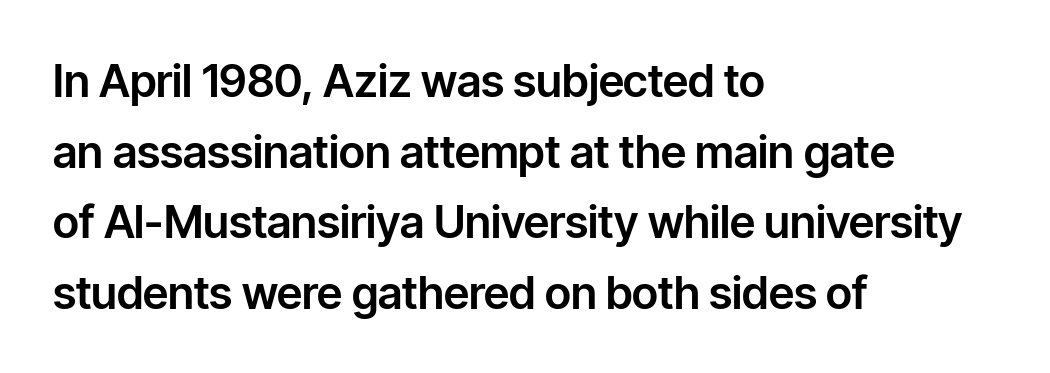
Q: Is the text italic (slanted)? A: No, it is upright.
Q: Is the typeface a serif or a sans-serif typeface? A: Sans-serif.
Q: Is the text underlined? A: No.
Q: How is the paragraph aligned? A: Left-aligned.
Q: Is the spacing between letters normal or unusually wide? A: Normal.
Q: Is the spacing between lines tight, normal or loose? A: Normal.
Q: Width (condensed, normal, or wide)? A: Normal.
Q: Stroke contrast? A: Low.
Q: x-height? A: Medium.
Q: Monospaced? A: No.
